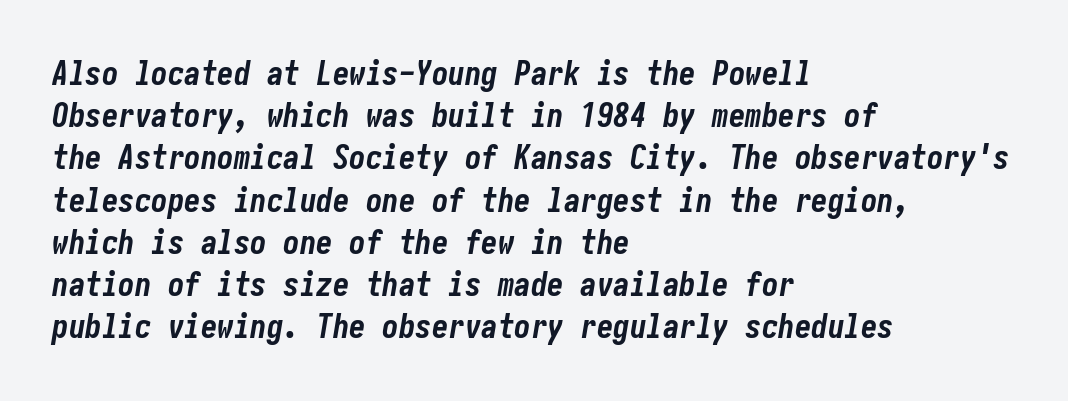
{"italic": "yes", "lean": "right", "slant_degrees": 10, "bold": "yes", "weight": "bold", "width": "condensed", "stroke_contrast": "low", "x_height": "medium", "underline": "no", "align": "left", "line_spacing": "normal", "line_spacing_ratio": 1.28, "letter_spacing": "normal", "letter_spacing_em": 0.0, "glyph_px": 33}
